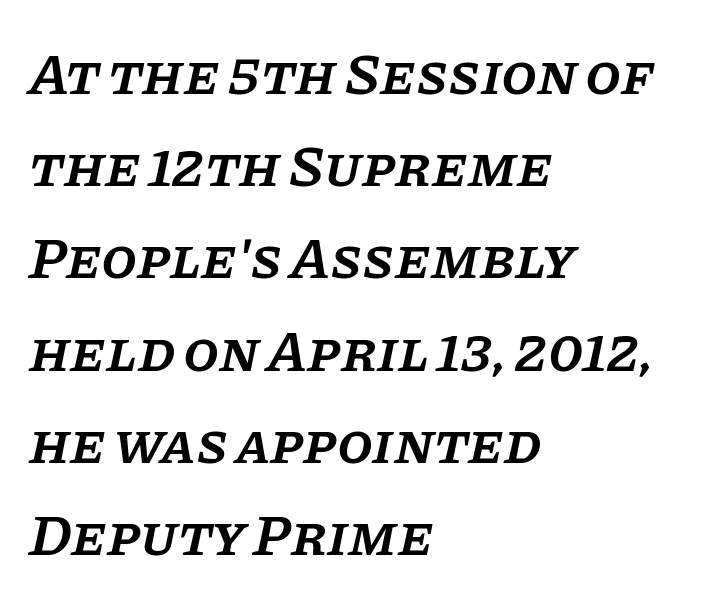
This sample has the flowing, uneven cadence of proportional lettering. Weight: semibold (demi). Nobody touched the tracking dial on this one. Notice how the passage keeps a crisp vertical edge on the left only.
